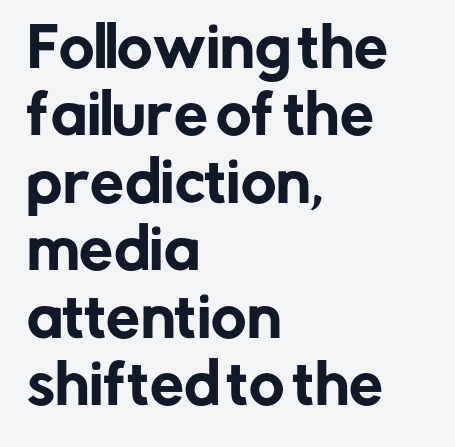
Q: Is the text italic (slanted)? A: No, it is upright.
Q: Is the typeface a serif or a sans-serif typeface? A: Sans-serif.
Q: Is the text underlined? A: No.
Q: How is the paragraph aligned? A: Left-aligned.
Q: Is the spacing between letters normal or unusually wide? A: Normal.
Q: Is the spacing between lines tight, normal or loose? A: Normal.
Q: Width (condensed, normal, or wide)? A: Normal.
Q: Stroke contrast? A: Low.
Q: x-height? A: Medium.
Q: Monospaced? A: No.
